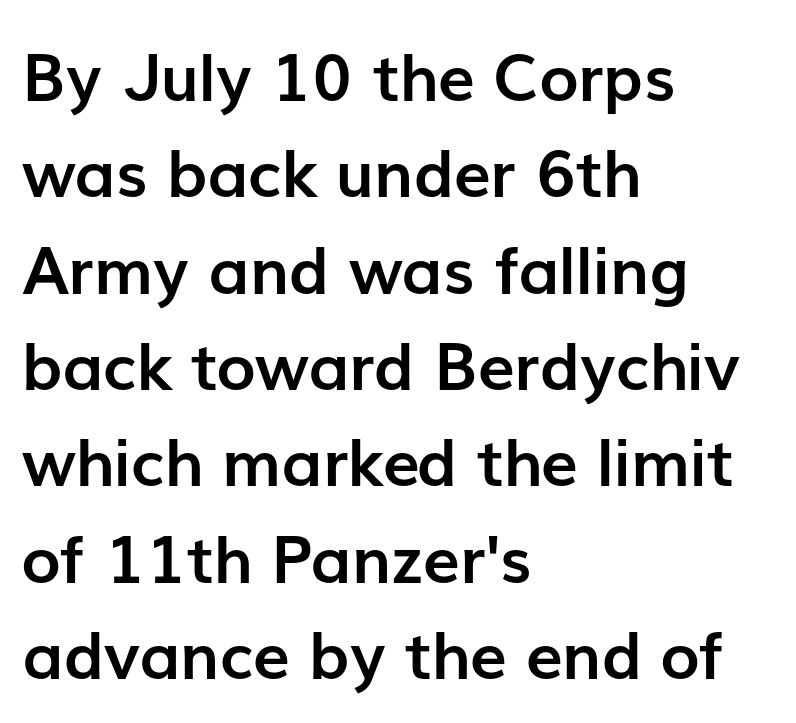
Q: Is the text bold? A: Yes.
Q: Is the text italic (slanted)? A: No, it is upright.
Q: Is the typeface a serif or a sans-serif typeface? A: Sans-serif.
Q: Is the text underlined? A: No.
Q: How is the paragraph aligned? A: Left-aligned.
Q: Is the spacing between letters normal or unusually wide? A: Normal.
Q: Is the spacing between lines tight, normal or loose? A: Normal.
Q: Width (condensed, normal, or wide)? A: Normal.
Q: Stroke contrast? A: Low.
Q: x-height? A: Medium.
Q: Monospaced? A: No.
